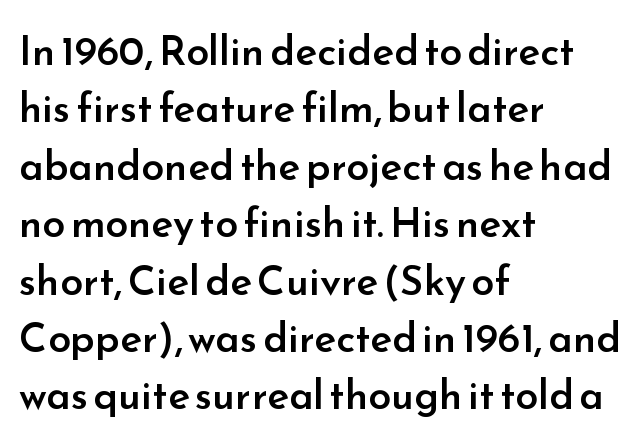
The image shows 41 px semibold sans-serif type, upright; set left-aligned, normal line spacing (1.4x), normal letter spacing, not underlined; low stroke contrast and a small x-height.
